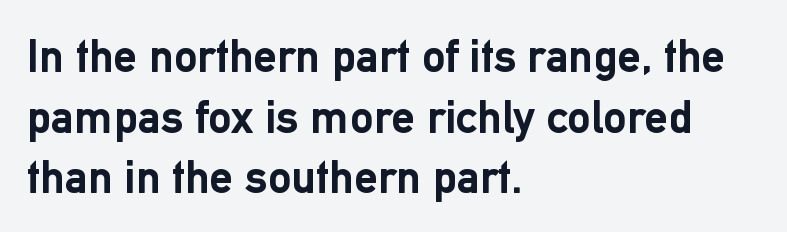
Q: Is the text bold? A: Yes.
Q: Is the text italic (slanted)? A: No, it is upright.
Q: Is the typeface a serif or a sans-serif typeface? A: Sans-serif.
Q: Is the text underlined? A: No.
Q: How is the paragraph aligned? A: Left-aligned.
Q: Is the spacing between letters normal or unusually wide? A: Normal.
Q: Is the spacing between lines tight, normal or loose? A: Normal.
Q: Width (condensed, normal, or wide)? A: Normal.
Q: Stroke contrast? A: Low.
Q: x-height? A: Medium.
Q: Monospaced? A: No.
